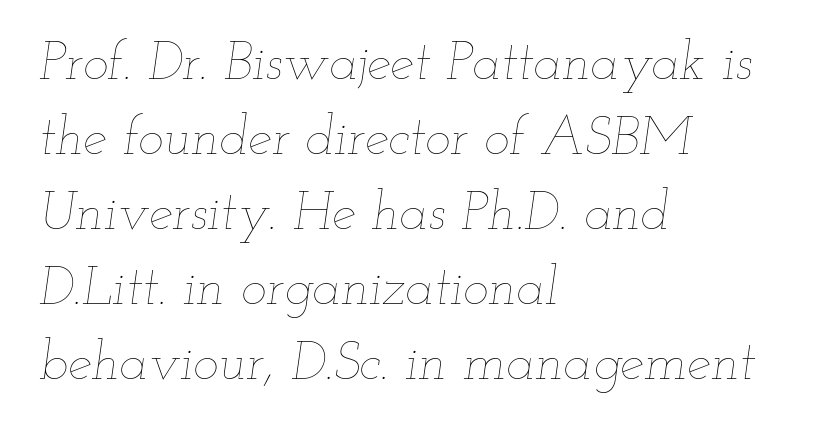
The passage shown leans; its letterforms are oblique. A clean baseline with only descenders dipping below it. Is the block centered? No — it sits flush against the left margin. Baseline-to-baseline distance is the conventional proportion of letter height. On a weight scale, this lands at 450 or below.
